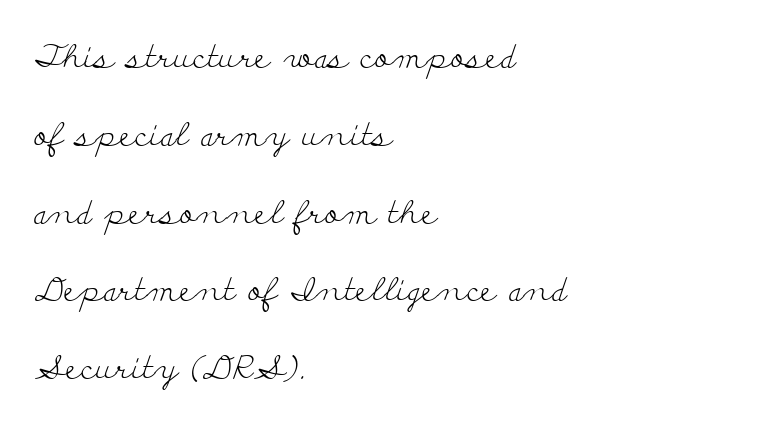
Leading: increased. A bare baseline throughout the passage. Are there feet on the stems? There are — it's a serif. Varying glyph widths throughout — classic text-font behaviour.
